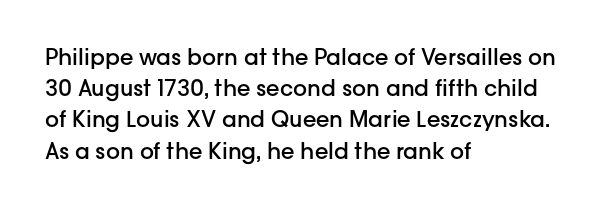
This is moderately heavy type, rendered in semibold. No extra tracking has been applied to these lines. Alignment: flush left. Leading matches the norm, producing a regular column.
